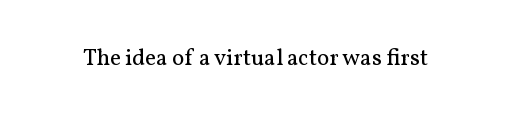
The type is set solid horizontally, with unmodified tracking. Words float on clear page, feet unadorned. A quiet, ordinary-to-light weight characterises the typeface. The type sits square on the baseline with zero lean.
